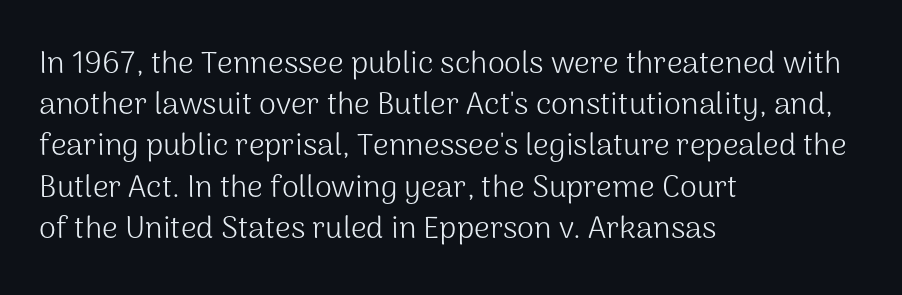
The image shows 31 px light sans-serif type, upright; set left-aligned, normal line spacing (1.33x), normal letter spacing, not underlined; medium stroke contrast and a medium x-height.
